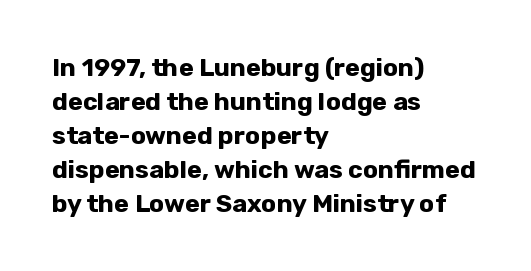
{"italic": "no", "bold": "yes", "underline": "no", "align": "left", "line_spacing": "normal", "line_spacing_ratio": 1.36, "letter_spacing": "normal", "letter_spacing_em": 0.0, "glyph_px": 25}
